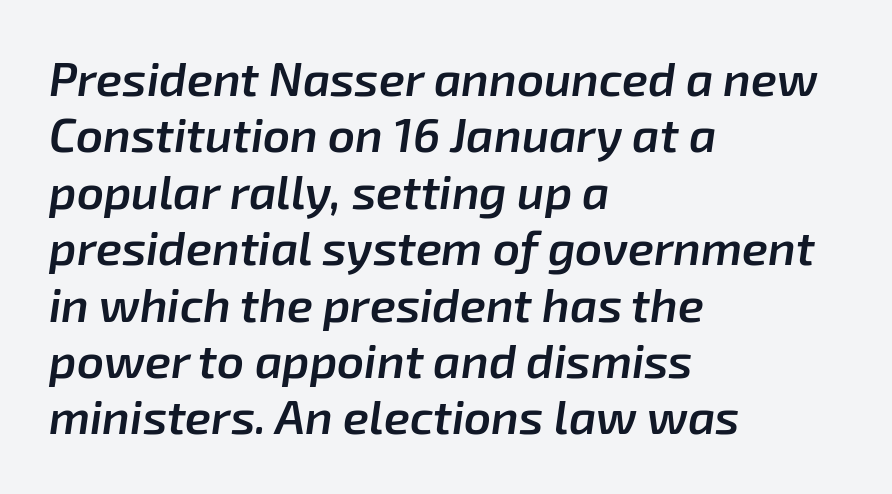
Q: Is the text bold? A: Semi-bold.
Q: Is the text italic (slanted)? A: Yes, it leans right by about 8 degrees.
Q: Is the text underlined? A: No.
Q: How is the paragraph aligned? A: Left-aligned.
Q: Is the spacing between letters normal or unusually wide? A: Normal.
Q: Width (condensed, normal, or wide)? A: Normal.
Q: Stroke contrast? A: Low.
Q: x-height? A: Medium.
Q: Monospaced? A: No.
